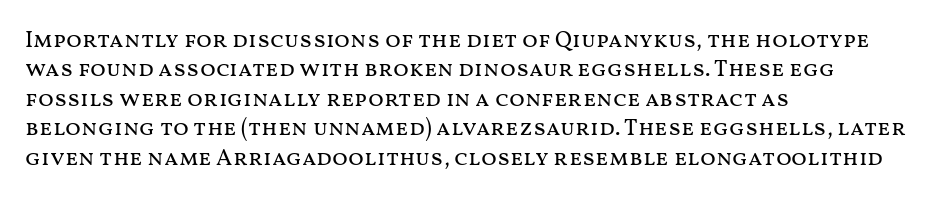
The image shows 23 px text type, upright; set left-aligned, normal line spacing (1.28x), normal letter spacing, not underlined.
